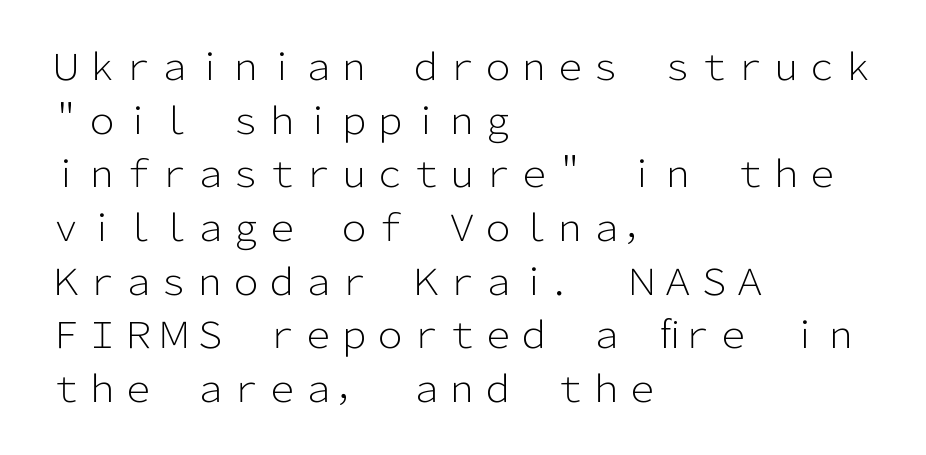
The image shows 36 px light sans-serif type, upright; set left-aligned, normal line spacing (1.49x), normal letter spacing, not underlined; low stroke contrast and a medium x-height.
